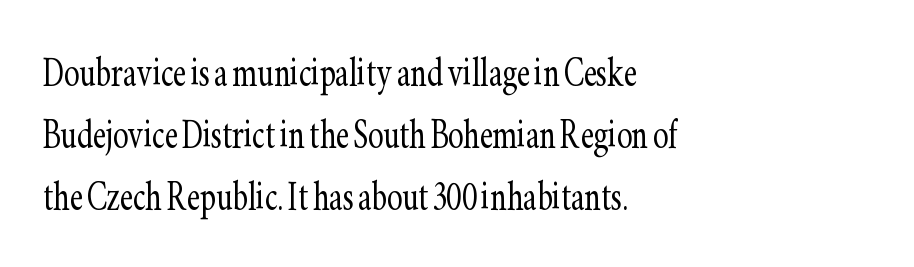
You can tell from the footed stems that serif type was used. The font is comparable to plain body text, perhaps lighter. No extra tracking has been applied to these lines. Notice how descenders clear the ascenders below comfortably — that's standard leading. The text block is weighted toward the left margin, trailing off unevenly rightward. These lines were composed using upright roman letters.
